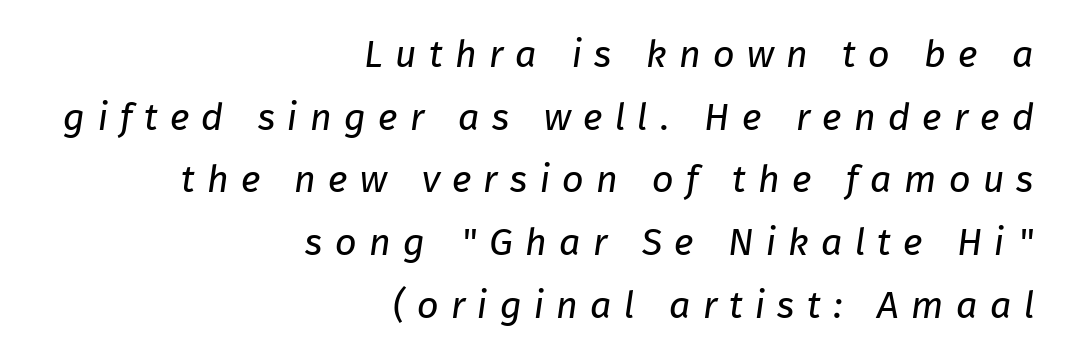
{"serif": "no", "bold": "no", "weight": "regular", "width": "normal", "stroke_contrast": "low", "x_height": "medium", "monospaced": "no", "underline": "no", "align": "right", "line_spacing": "normal", "line_spacing_ratio": 1.65, "letter_spacing": "wide", "letter_spacing_em": 0.32, "glyph_px": 38}
